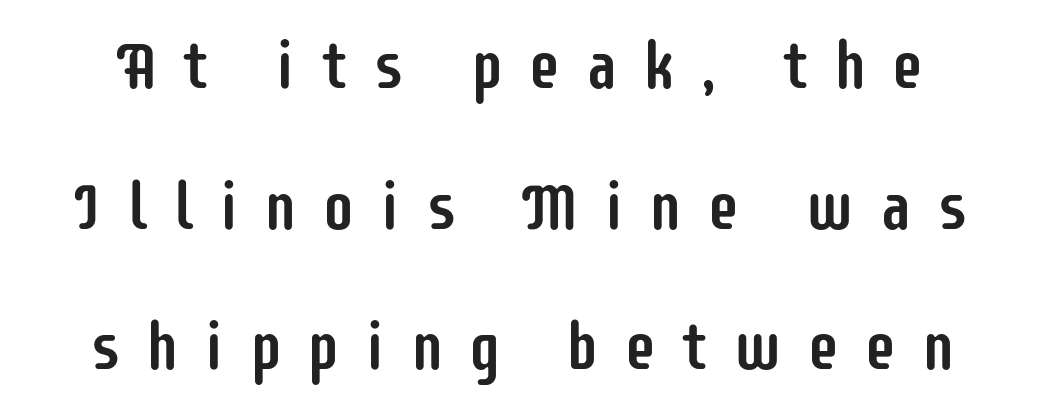
{"serif": "no", "italic": "no", "width": "condensed", "stroke_contrast": "low", "x_height": "large", "monospaced": "no", "underline": "no", "line_spacing": "loose", "line_spacing_ratio": 2.13, "letter_spacing": "wide", "letter_spacing_em": 0.37, "glyph_px": 66}
